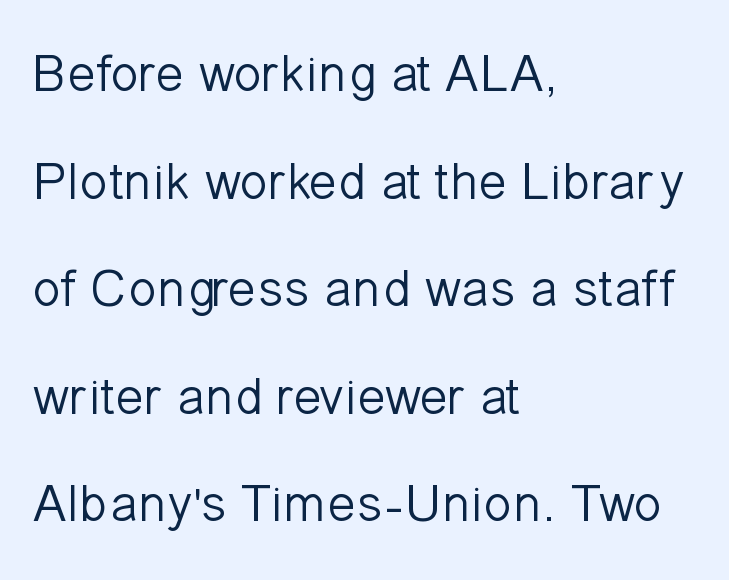
The image shows 53 px light sans-serif type, upright; set left-aligned, loose line spacing (2.03x), normal letter spacing, not underlined; low stroke contrast and a medium x-height.
